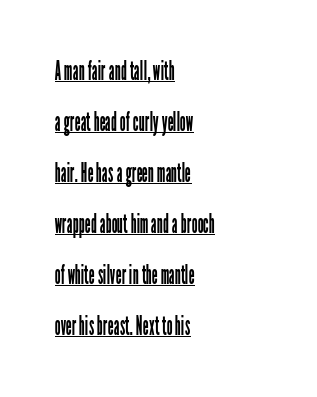
Here the glyphs are tracked normally, forming tight word shapes. In terms of leading, this rendering errs on the spacious side. Is the block centered? No — it sits flush against the left margin. Every character sits straight up, as roman type does. Vertical stems look standard width or narrower in stroke.
